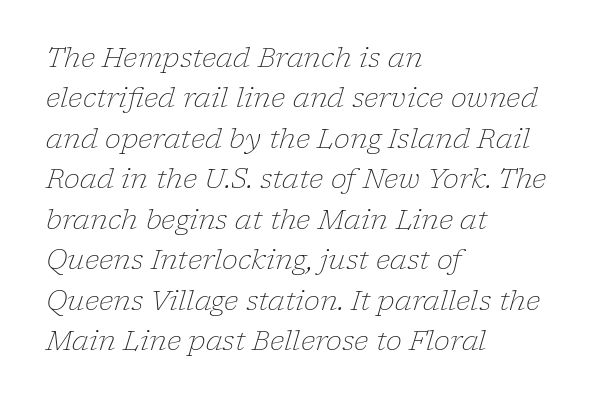
{"italic": "yes", "lean": "right", "slant_degrees": 17, "bold": "no", "underline": "no", "align": "left", "line_spacing": "normal", "line_spacing_ratio": 1.5, "letter_spacing": "normal", "letter_spacing_em": 0.0, "glyph_px": 27}
